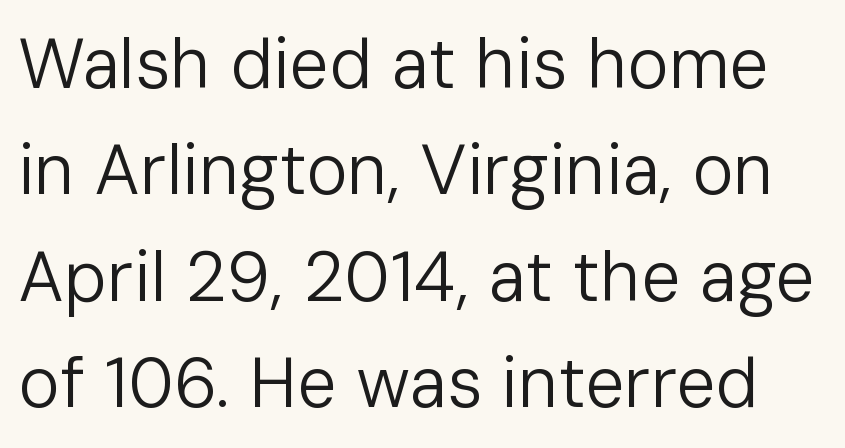
The image shows 70 px regular-weight sans-serif type, upright; set normal line spacing (1.52x), normal letter spacing, not underlined; low stroke contrast and a medium x-height.
